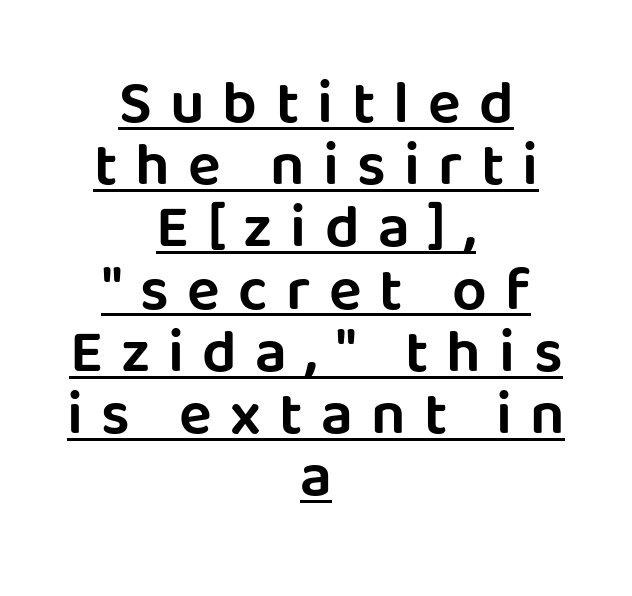
Notice how the passage keeps no hard edge, just a central spine. Honestly, the rows look squashed on top of each other. A typesetter would label this face a sans. A typesetter would call this proportional, since set widths differ per character.
